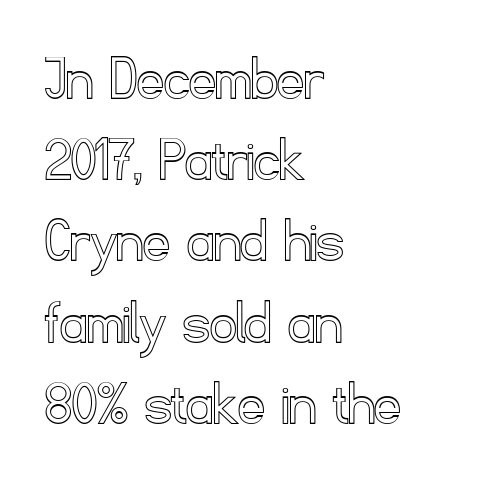
Q: Is the text italic (slanted)? A: No, it is upright.
Q: Is the text underlined? A: No.
Q: How is the paragraph aligned? A: Left-aligned.
Q: Is the spacing between letters normal or unusually wide? A: Normal.
Q: Is the spacing between lines tight, normal or loose? A: Normal.
Q: Width (condensed, normal, or wide)? A: Normal.
Q: x-height? A: Small.
Q: Monospaced? A: No.
